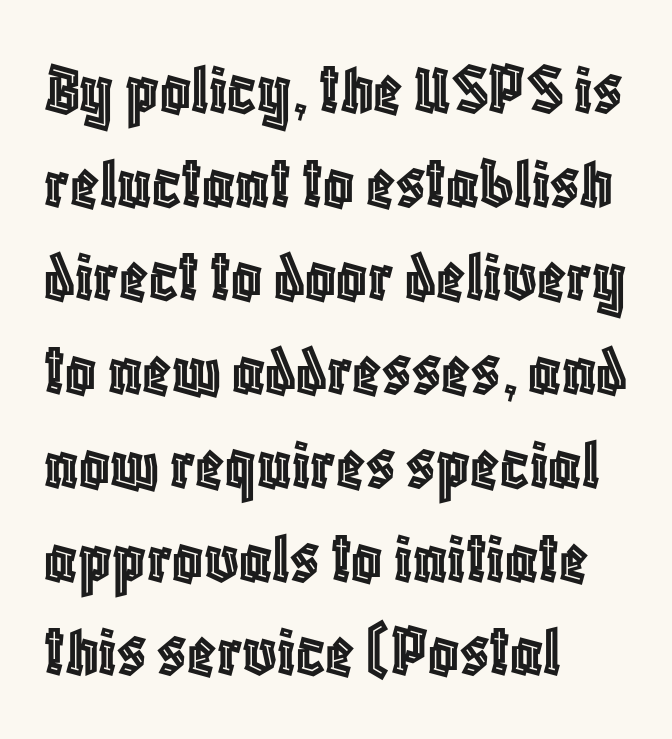
{"italic": "no", "width": "condensed", "x_height": "large", "monospaced": "no", "underline": "no", "align": "left", "line_spacing": "normal", "line_spacing_ratio": 1.25, "letter_spacing": "normal", "letter_spacing_em": 0.0, "glyph_px": 75}
